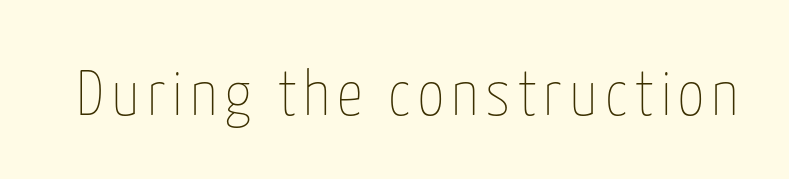
Stroke mass is kept to a normal reading level or below. A bare baseline throughout the passage. Proportional: the letters do not fall into vertical columns. These lines were composed using upright roman letters.
